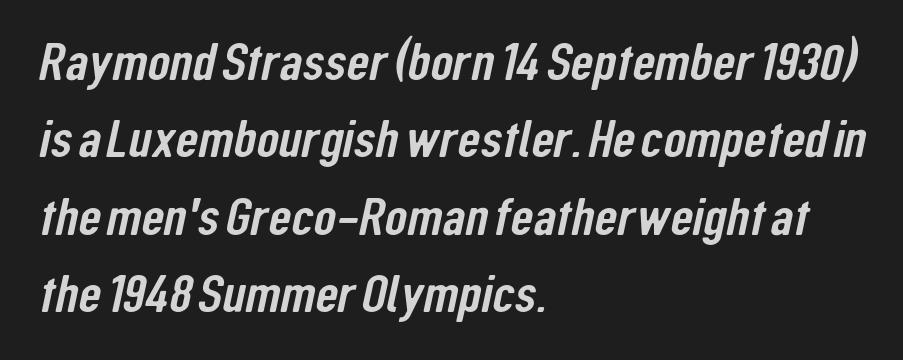
The image shows 52 px condensed sans-serif type; set left-aligned, normal line spacing (1.49x), normal letter spacing, not underlined; low stroke contrast and a medium x-height.
